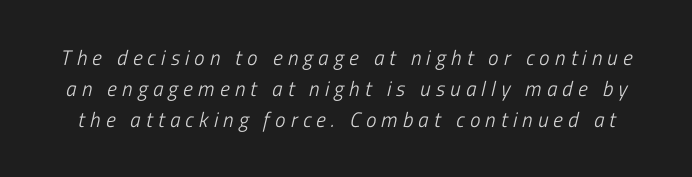
This sample uses expanded letter spacing, leaving extra air between glyphs. Interline gaps are of average width in this sample. Unmarked baselines from the first word to the last. Compared with a typical body face, this is equally light or lighter still. It's the slanting kind of type.
